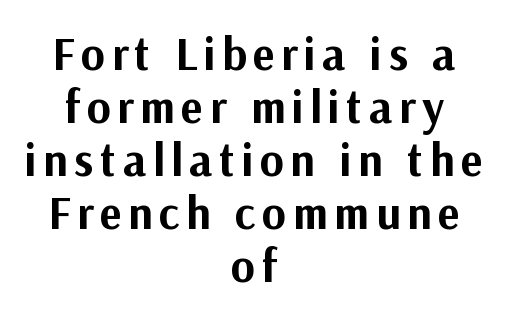
Does the weight exceed regular? Yes, all the way to bold. A typesetter would mark this as roman, not italic. Line starts and ends both wander, symmetrically. Notice how descenders almost collide with the ascenders below — that's tight leading. The baseline area is clear. These lines are rendered in a variable-pitch font.
